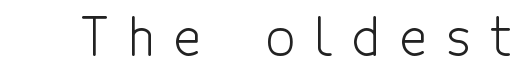
The image shows 51 px light, condensed sans-serif type, upright; set unusually wide letter spacing (+0.39 em), not underlined; a medium x-height.
